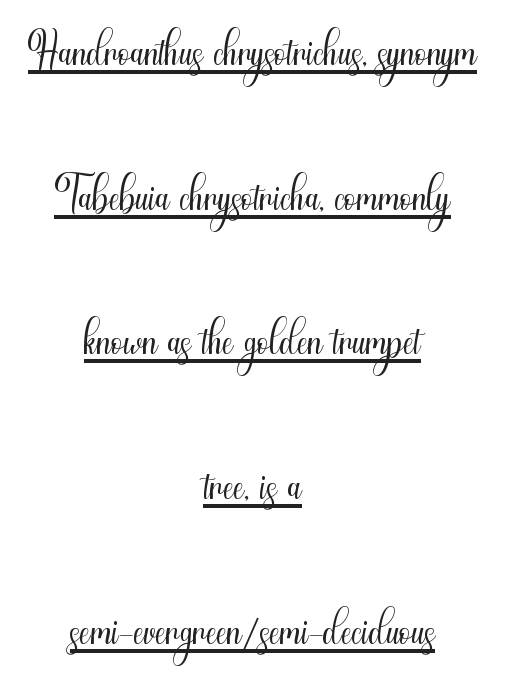
Q: Is the text bold? A: No.
Q: Is the text italic (slanted)? A: Yes.
Q: Is the typeface a serif or a sans-serif typeface? A: Sans-serif.
Q: Is the text underlined? A: Yes.
Q: How is the paragraph aligned? A: Centered.
Q: Is the spacing between letters normal or unusually wide? A: Normal.
Q: Is the spacing between lines tight, normal or loose? A: Loose.
Q: Width (condensed, normal, or wide)? A: Condensed.
Q: Stroke contrast? A: Medium.
Q: x-height? A: Small.
Q: Monospaced? A: No.
